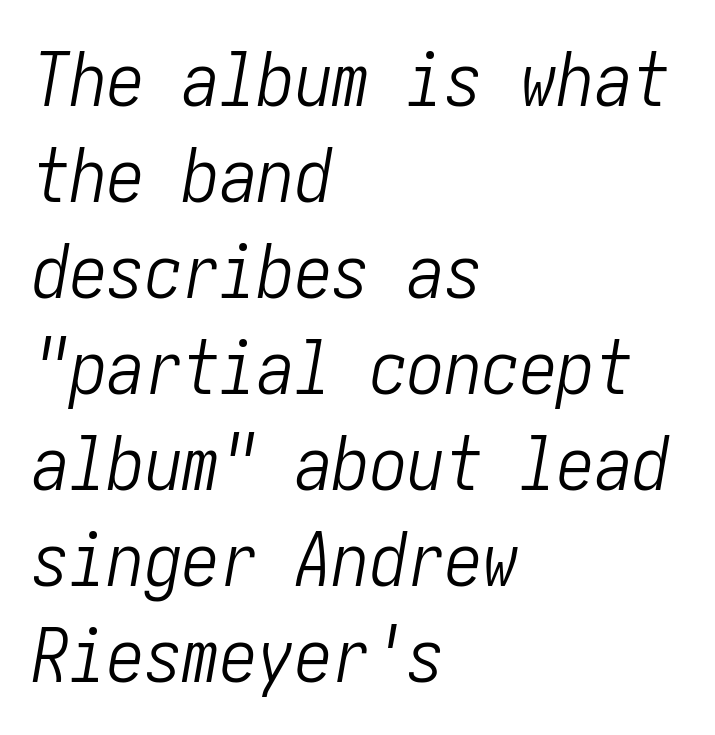
Q: Is the text bold? A: No.
Q: Is the text italic (slanted)? A: Yes, it leans right by about 10 degrees.
Q: Is the text underlined? A: No.
Q: How is the paragraph aligned? A: Left-aligned.
Q: Is the spacing between letters normal or unusually wide? A: Normal.
Q: Is the spacing between lines tight, normal or loose? A: Normal.
Q: Width (condensed, normal, or wide)? A: Condensed.
Q: Stroke contrast? A: Low.
Q: x-height? A: Medium.
